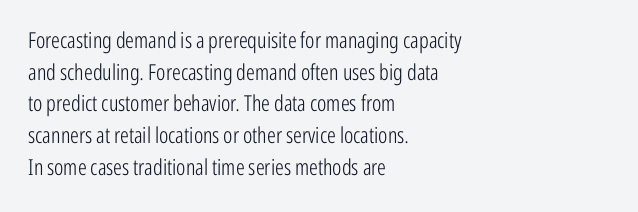
Q: Is the text bold? A: No.
Q: Is the text italic (slanted)? A: No, it is upright.
Q: Is the text underlined? A: No.
Q: How is the paragraph aligned? A: Left-aligned.
Q: Is the spacing between letters normal or unusually wide? A: Normal.
Q: Is the spacing between lines tight, normal or loose? A: Normal.
